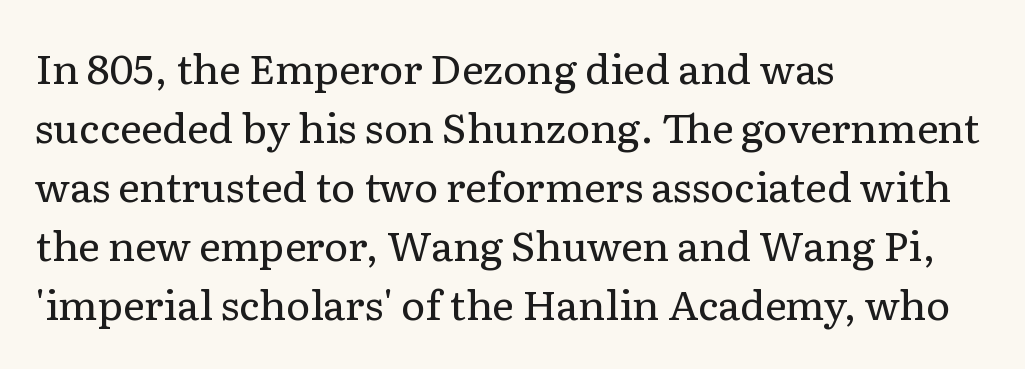
The image shows 41 px regular-weight serif type, upright; set left-aligned, normal line spacing (1.44x), normal letter spacing, not underlined; low stroke contrast and a medium x-height.
